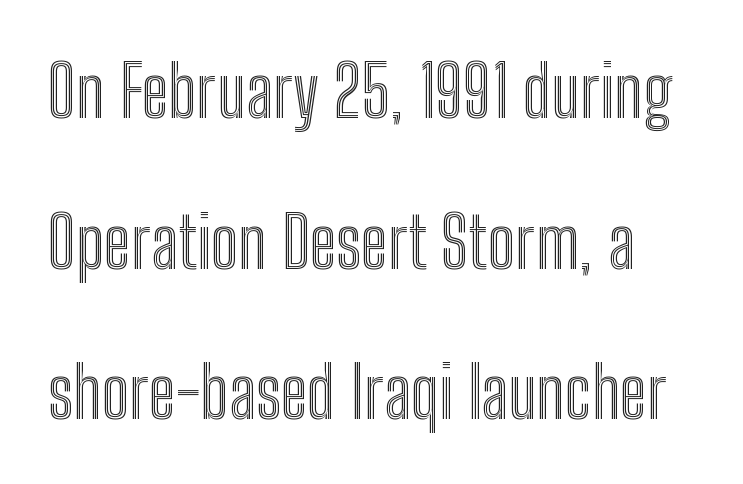
The image shows 71 px condensed type, upright; set loose line spacing (2.12x), normal letter spacing, not underlined; a medium x-height.
